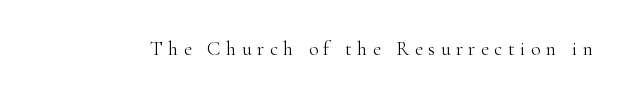
{"italic": "no", "bold": "no", "underline": "no", "letter_spacing": "wide", "letter_spacing_em": 0.27, "glyph_px": 20}
